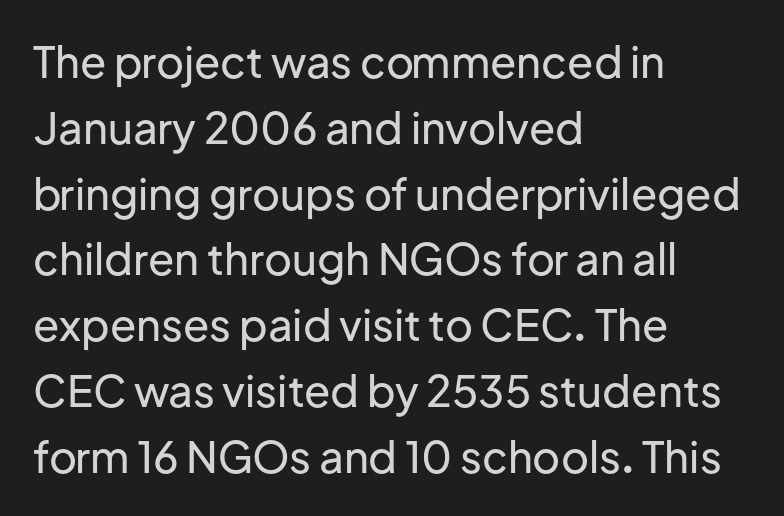
{"serif": "no", "italic": "no", "width": "normal", "stroke_contrast": "low", "x_height": "medium", "monospaced": "no", "underline": "no", "align": "left", "line_spacing": "normal", "line_spacing_ratio": 1.53, "letter_spacing": "normal", "letter_spacing_em": 0.0, "glyph_px": 43}
